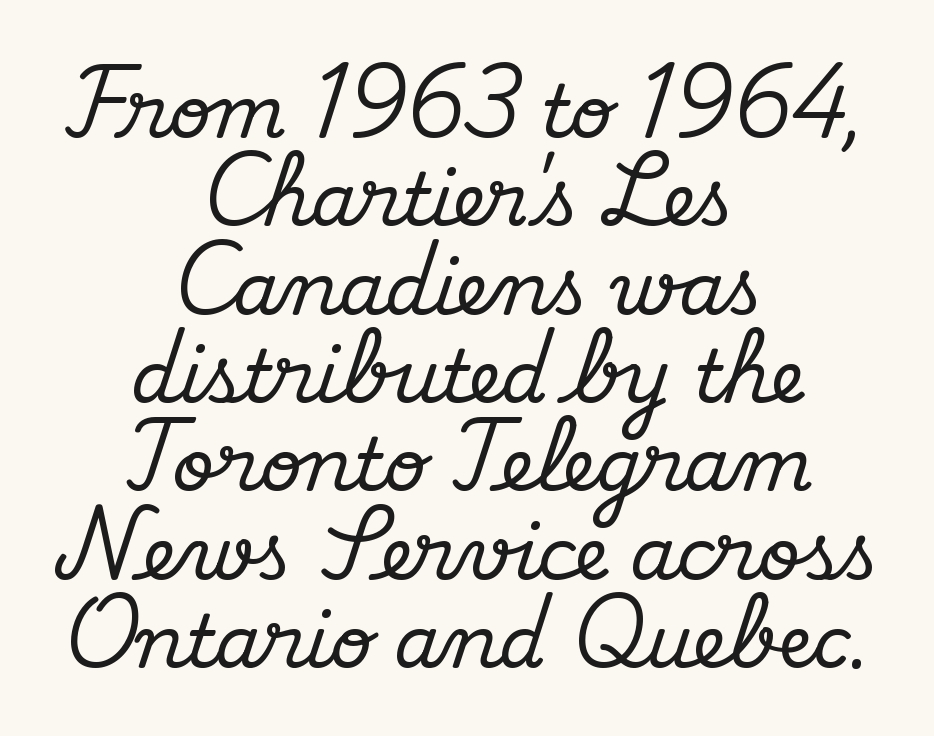
Note the varied advance widths — an 'i' is clearly narrower than an 'm'. Glyph-to-glyph distance matches everyday printed text. Leftover space on each line is divided equally before and after the words. This rendering employs a face with finishing strokes, i.e., a serif.
